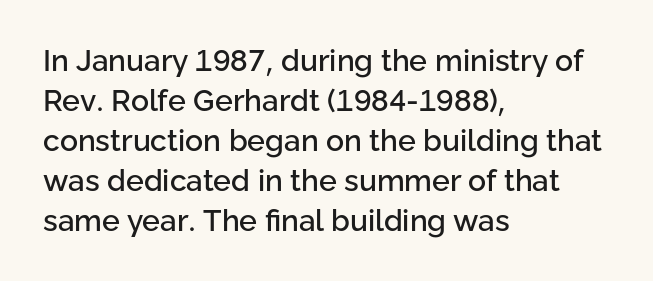
Q: Is the text italic (slanted)? A: No, it is upright.
Q: Is the typeface a serif or a sans-serif typeface? A: Sans-serif.
Q: Is the text underlined? A: No.
Q: How is the paragraph aligned? A: Left-aligned.
Q: Is the spacing between letters normal or unusually wide? A: Normal.
Q: Is the spacing between lines tight, normal or loose? A: Normal.
Q: Width (condensed, normal, or wide)? A: Normal.
Q: Stroke contrast? A: Low.
Q: x-height? A: Medium.
Q: Monospaced? A: No.
